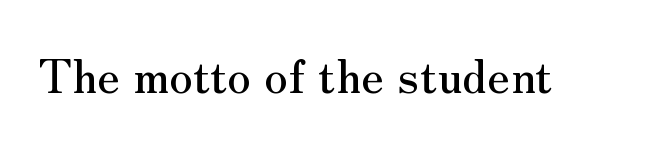
{"serif": "yes", "italic": "no", "width": "normal", "stroke_contrast": "medium", "x_height": "small", "monospaced": "no", "underline": "no", "letter_spacing": "normal", "letter_spacing_em": 0.0, "glyph_px": 47}
